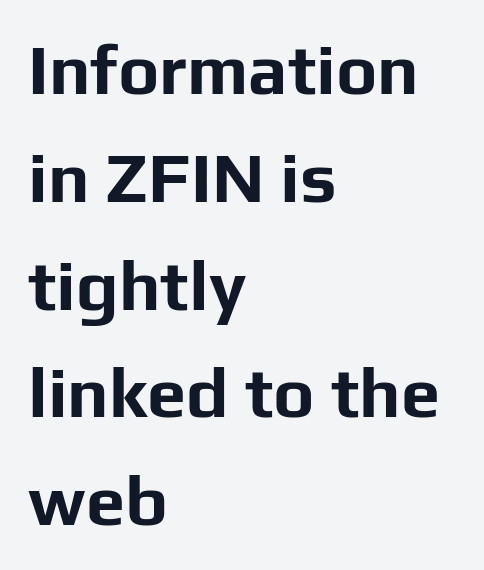
Q: Is the text bold? A: Yes.
Q: Is the text italic (slanted)? A: No, it is upright.
Q: Is the typeface a serif or a sans-serif typeface? A: Sans-serif.
Q: Is the text underlined? A: No.
Q: How is the paragraph aligned? A: Left-aligned.
Q: Is the spacing between letters normal or unusually wide? A: Normal.
Q: Is the spacing between lines tight, normal or loose? A: Normal.
Q: Width (condensed, normal, or wide)? A: Normal.
Q: Stroke contrast? A: Low.
Q: x-height? A: Medium.
Q: Monospaced? A: No.
